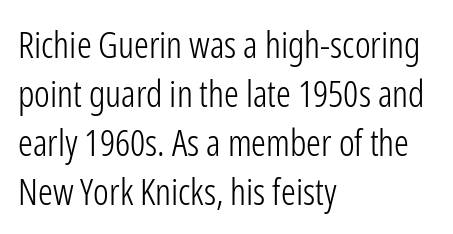
Only glyphs here, with clear space below each row. Compared with typical body copy, the letter spacing here is the same. Heaviness? Minimal to ordinary, like unemphasized prose. Ordinary non-slanted type is in use. No feet cap the strokes, marking this as sans-serif type. The line-height multiplier appears to be the usual default.
